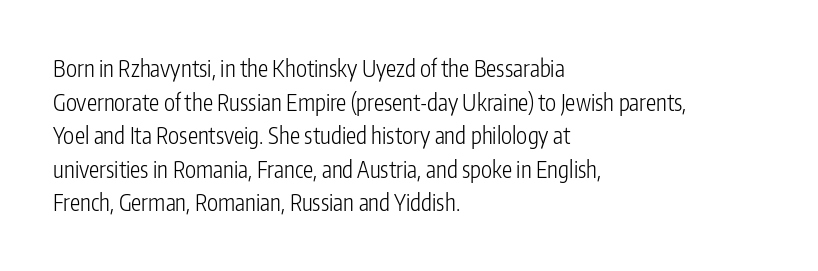
The image shows 23 px text type, upright; set left-aligned, normal line spacing (1.46x), normal letter spacing, not underlined.
